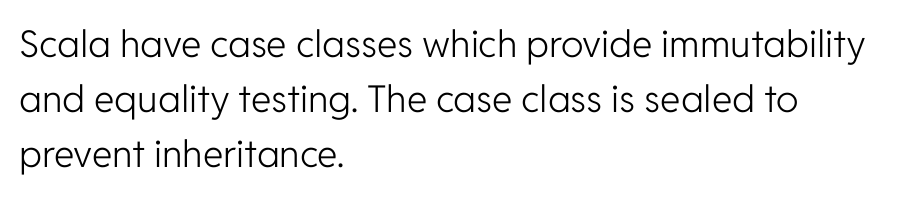
Q: Is the text bold? A: No.
Q: Is the text italic (slanted)? A: No, it is upright.
Q: Is the typeface a serif or a sans-serif typeface? A: Sans-serif.
Q: Is the text underlined? A: No.
Q: How is the paragraph aligned? A: Left-aligned.
Q: Is the spacing between letters normal or unusually wide? A: Normal.
Q: Is the spacing between lines tight, normal or loose? A: Normal.
Q: Width (condensed, normal, or wide)? A: Normal.
Q: Stroke contrast? A: Low.
Q: x-height? A: Medium.
Q: Monospaced? A: No.
